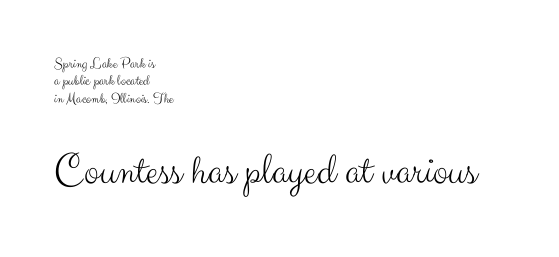
Q: Is the text bold? A: No.
Q: Is the text italic (slanted)? A: Yes.
Q: Is the typeface a serif or a sans-serif typeface? A: Sans-serif.
Q: Is the text underlined? A: No.
Q: How is the paragraph aligned? A: Left-aligned.
Q: Is the spacing between letters normal or unusually wide? A: Normal.
Q: Which block of text is set in a larger size, the first (top) or the second (bottom)? A: The second (bottom) one.
Q: Width (condensed, normal, or wide)? A: Normal.
Q: Stroke contrast? A: Medium.
Q: x-height? A: Small.
Q: Monospaced? A: No.
